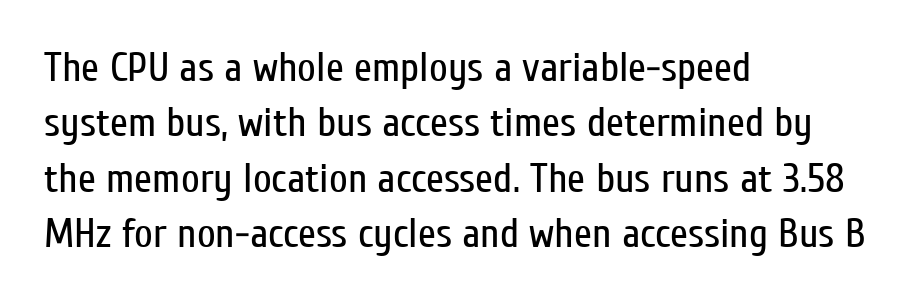
Are there feet on the stems? There aren't — it's a sans. You could call the tracking neutral — neither tight nor loose. These lines sit exactly where default settings would place them. Lines of text with bare space underneath. The text block is weighted toward the left margin, trailing off unevenly rightward.
